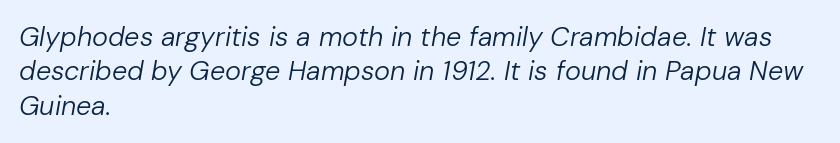
Q: Is the text bold? A: No.
Q: Is the text italic (slanted)? A: Yes, it leans right by about 10 degrees.
Q: Is the text underlined? A: No.
Q: How is the paragraph aligned? A: Left-aligned.
Q: Is the spacing between letters normal or unusually wide? A: Normal.
Q: Is the spacing between lines tight, normal or loose? A: Normal.
